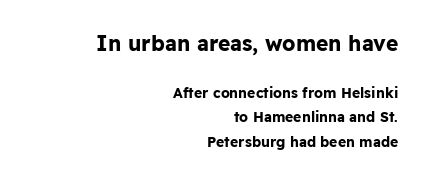
The image shows 21 px bold type, upright; set right-aligned, line spacing 1.75x, normal letter spacing, not underlined; the first (top) block is 1.5x larger.
